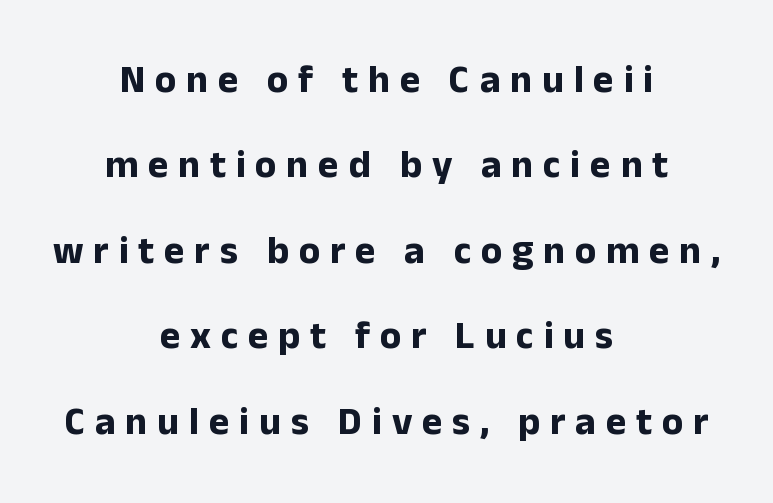
Q: Is the text bold? A: Yes.
Q: Is the text italic (slanted)? A: No, it is upright.
Q: Is the typeface a serif or a sans-serif typeface? A: Sans-serif.
Q: Is the text underlined? A: No.
Q: How is the paragraph aligned? A: Centered.
Q: Is the spacing between letters normal or unusually wide? A: Unusually wide.
Q: Is the spacing between lines tight, normal or loose? A: Loose.
Q: Width (condensed, normal, or wide)? A: Normal.
Q: Stroke contrast? A: Low.
Q: x-height? A: Medium.
Q: Monospaced? A: No.
